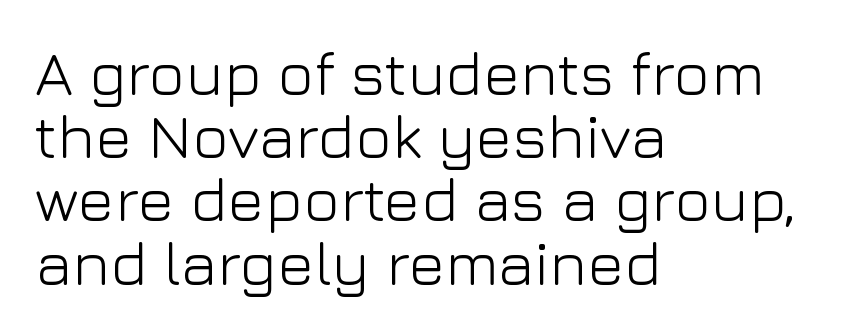
{"serif": "no", "italic": "no", "bold": "no", "weight": "light", "width": "normal", "stroke_contrast": "low", "x_height": "medium", "monospaced": "no", "underline": "no", "align": "left", "line_spacing": "tight", "line_spacing_ratio": 1.02, "letter_spacing": "normal", "letter_spacing_em": 0.0, "glyph_px": 62}
